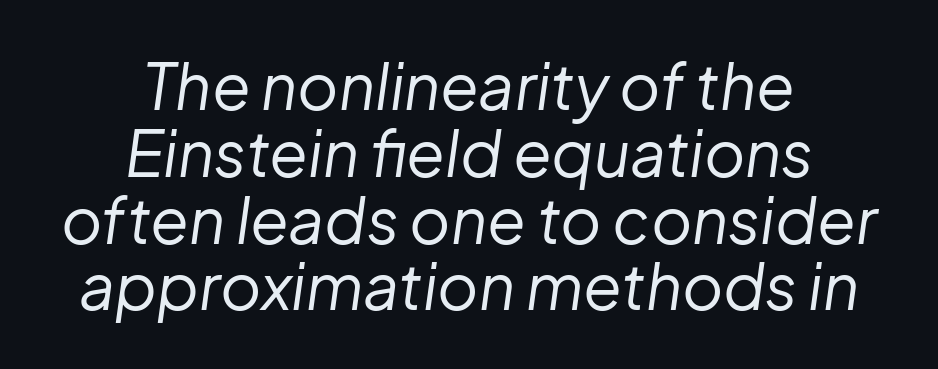
{"italic": "yes", "lean": "right", "slant_degrees": 8, "bold": "no", "weight": "regular", "width": "normal", "stroke_contrast": "low", "x_height": "medium", "monospaced": "no", "underline": "no", "align": "center", "line_spacing": "tight", "line_spacing_ratio": 1.06, "letter_spacing": "normal", "letter_spacing_em": 0.0, "glyph_px": 63}
